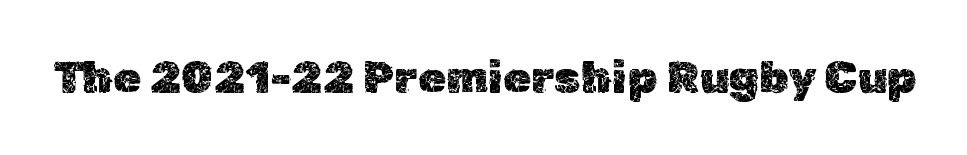
Default kerning and tracking; the words read as compact shapes. The passage shown is typed in a proportional face where columns would drift. This rendering features lettering with no underline. The typography opts for an upright posture over an oblique one.
